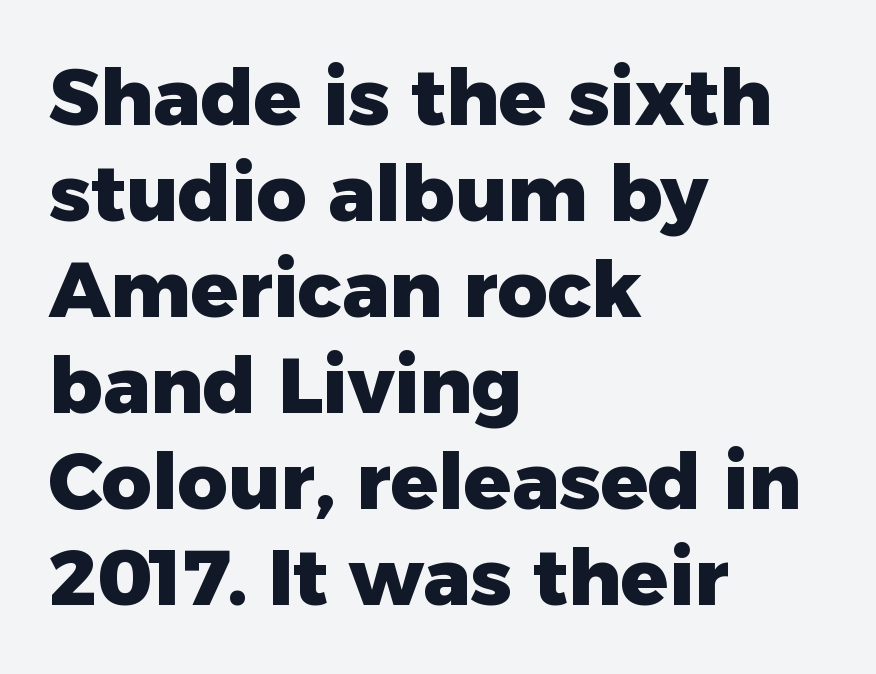
{"serif": "no", "italic": "no", "bold": "yes", "weight": "heavy", "width": "normal", "stroke_contrast": "low", "x_height": "medium", "monospaced": "no", "underline": "no", "align": "left", "line_spacing_ratio": 1.23, "letter_spacing": "normal", "letter_spacing_em": 0.0, "glyph_px": 78}
